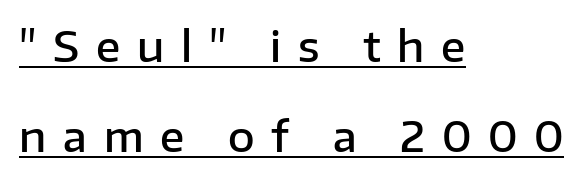
Q: Is the text bold? A: Semi-bold.
Q: Is the text italic (slanted)? A: No, it is upright.
Q: Is the typeface a serif or a sans-serif typeface? A: Sans-serif.
Q: Is the text underlined? A: Yes.
Q: How is the paragraph aligned? A: Left-aligned.
Q: Is the spacing between letters normal or unusually wide? A: Unusually wide.
Q: Is the spacing between lines tight, normal or loose? A: Loose.
Q: Width (condensed, normal, or wide)? A: Normal.
Q: Stroke contrast? A: Low.
Q: x-height? A: Medium.
Q: Monospaced? A: No.
